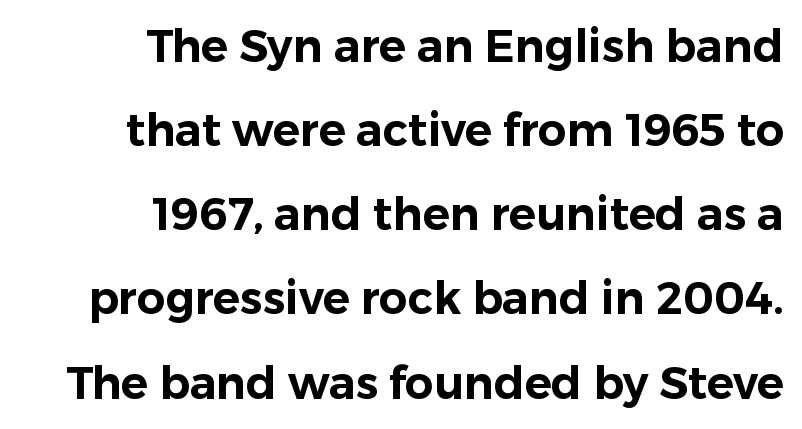
Q: Is the text italic (slanted)? A: No, it is upright.
Q: Is the typeface a serif or a sans-serif typeface? A: Sans-serif.
Q: Is the text underlined? A: No.
Q: How is the paragraph aligned? A: Right-aligned.
Q: Is the spacing between letters normal or unusually wide? A: Normal.
Q: Width (condensed, normal, or wide)? A: Normal.
Q: Stroke contrast? A: Low.
Q: x-height? A: Medium.
Q: Monospaced? A: No.
